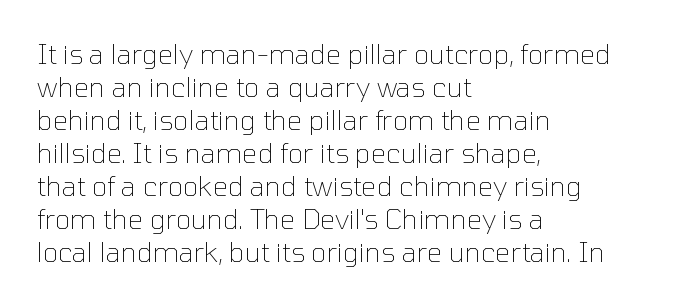
Q: Is the text bold? A: No.
Q: Is the text italic (slanted)? A: No, it is upright.
Q: Is the text underlined? A: No.
Q: How is the paragraph aligned? A: Left-aligned.
Q: Is the spacing between letters normal or unusually wide? A: Normal.
